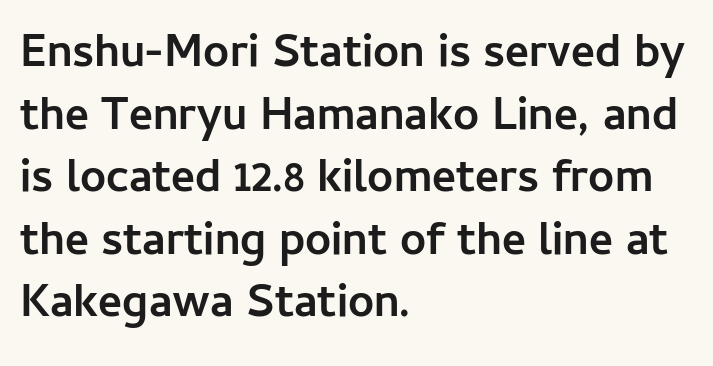
The image shows 46 px semibold sans-serif type, upright; set left-aligned, normal line spacing (1.36x), normal letter spacing, not underlined; low stroke contrast and a medium x-height.
